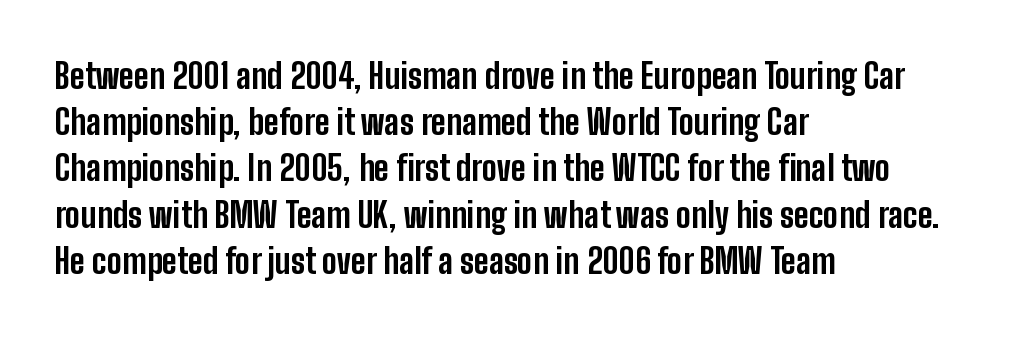
The image shows 34 px bold, condensed sans-serif type, upright; set left-aligned, normal line spacing (1.36x), normal letter spacing, not underlined; low stroke contrast and a medium x-height.
